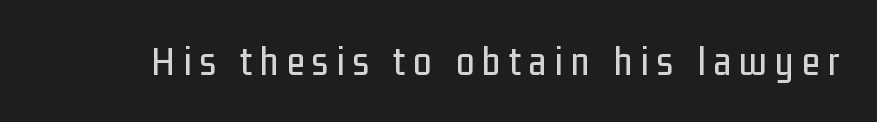
The image shows 41 px condensed sans-serif type, upright; set unusually wide letter spacing (+0.2 em), not underlined; low stroke contrast and a medium x-height.
